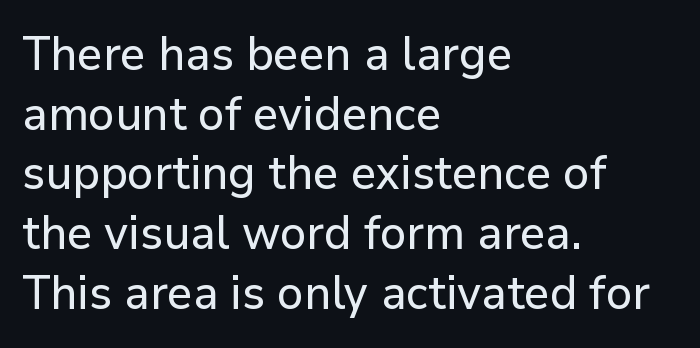
Nope, no serifs anywhere on these letters. If you measured baseline to baseline, you'd find a middling distance. Caption: multi-line text, flush left, ragged right. No italicization has been applied; the sample stays upright. The space directly below the letters is spotless.
